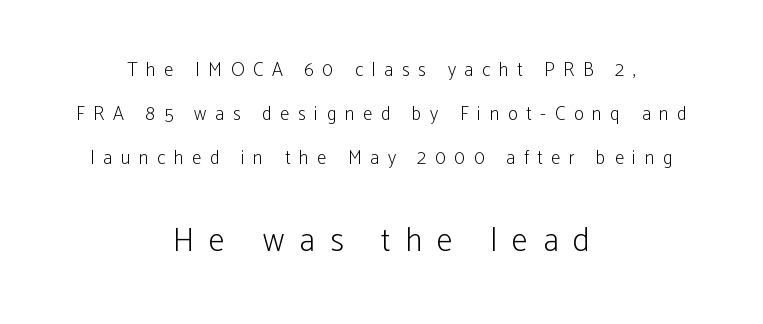
Q: Is the text bold? A: No.
Q: Is the text italic (slanted)? A: No, it is upright.
Q: Is the typeface a serif or a sans-serif typeface? A: Sans-serif.
Q: Is the text underlined? A: No.
Q: How is the paragraph aligned? A: Centered.
Q: Is the spacing between letters normal or unusually wide? A: Unusually wide.
Q: Is the spacing between lines tight, normal or loose? A: Loose.
Q: Which block of text is set in a larger size, the first (top) or the second (bottom)? A: The second (bottom) one.
Q: Width (condensed, normal, or wide)? A: Condensed.
Q: Stroke contrast? A: Low.
Q: x-height? A: Medium.
Q: Monospaced? A: No.
